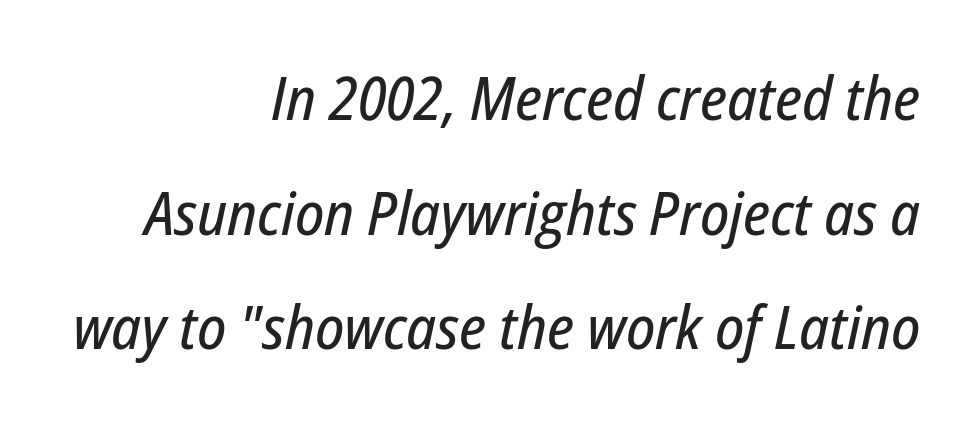
Looking at the ascenders, they clearly lean. Alignment: flush right. The space directly below the letters is spotless. The letters advance in unequal steps, a hallmark of proportional type.
